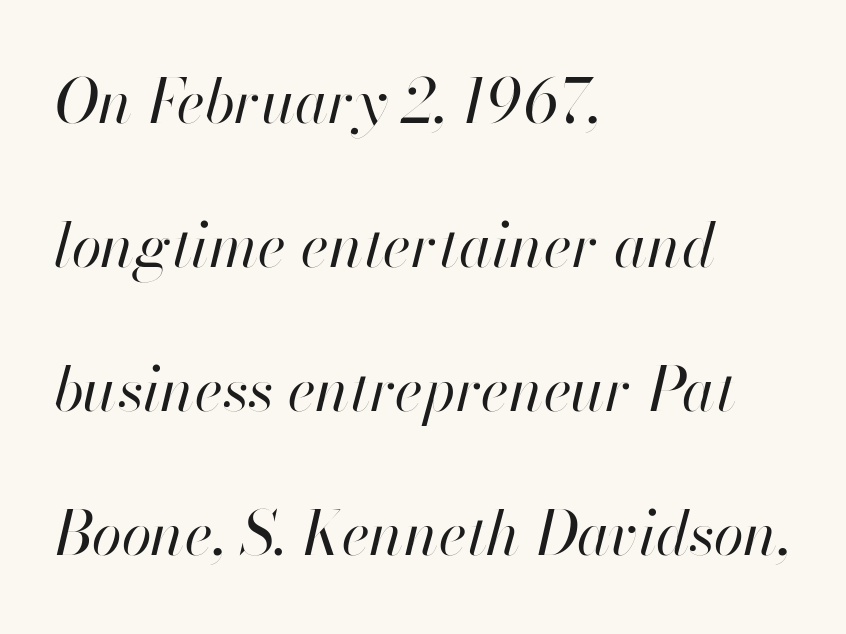
Is the stroke heavy? The answer is a plain regular-or-lighter. Loosely led — the rows are spread out. Where is the straight margin? On the left. Yep, that's italic — everything's leaning. You could not count columns in this text — the font is proportionally spaced. No extra tracking has been applied to these lines.
